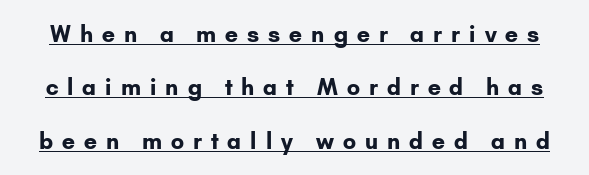
{"italic": "no", "bold": "yes", "underline": "yes", "line_spacing": "loose", "line_spacing_ratio": 2.43, "letter_spacing": "wide", "letter_spacing_em": 0.41, "glyph_px": 22}
